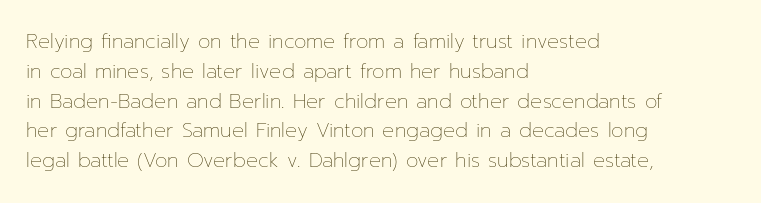
Rule under the text: the space is simply empty. Upright lettering throughout. This rendering leaves character spacing at its baseline value. If you drew a ruler down the left edge, every line would touch it. Is there much room between lines? A standard amount, neither cramped nor airy. This reads as an unemphasized weight, regular at the heaviest.
